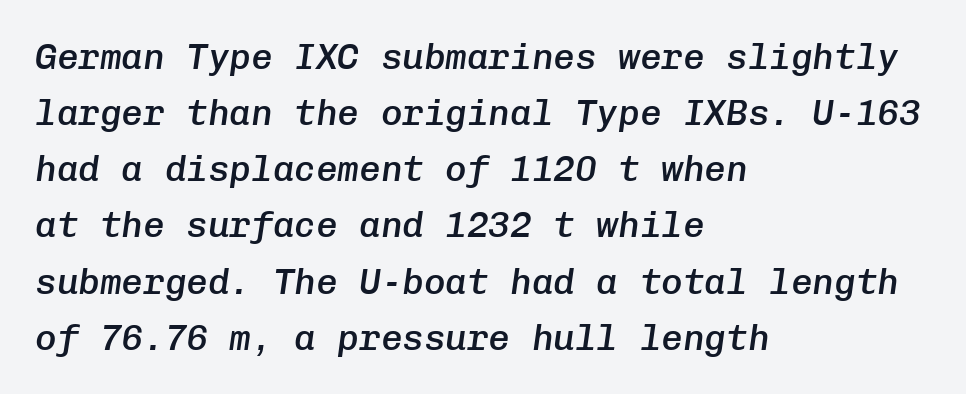
{"italic": "yes", "lean": "right", "slant_degrees": 8, "bold": "semi", "weight": "semibold", "width": "normal", "stroke_contrast": "low", "x_height": "medium", "monospaced": "yes", "underline": "no", "align": "left", "line_spacing": "normal", "line_spacing_ratio": 1.56, "letter_spacing": "normal", "letter_spacing_em": 0.0, "glyph_px": 36}
